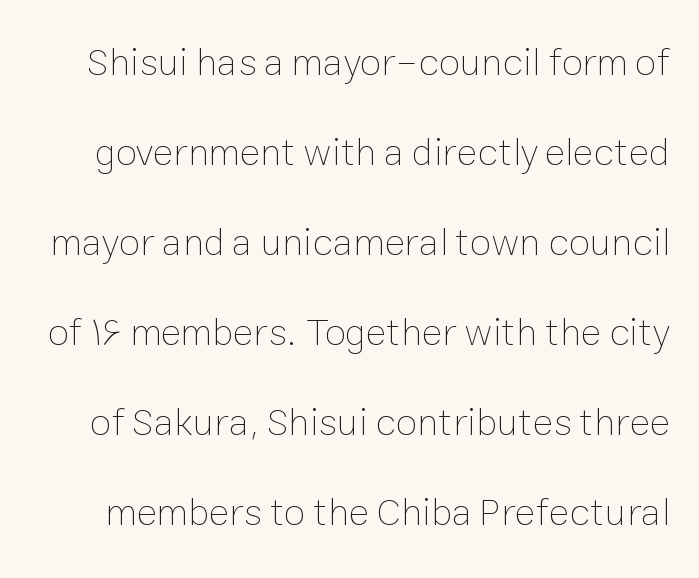
The image shows 39 px thin type, upright; set loose line spacing (2.31x), normal letter spacing, not underlined; low stroke contrast and a medium x-height.
